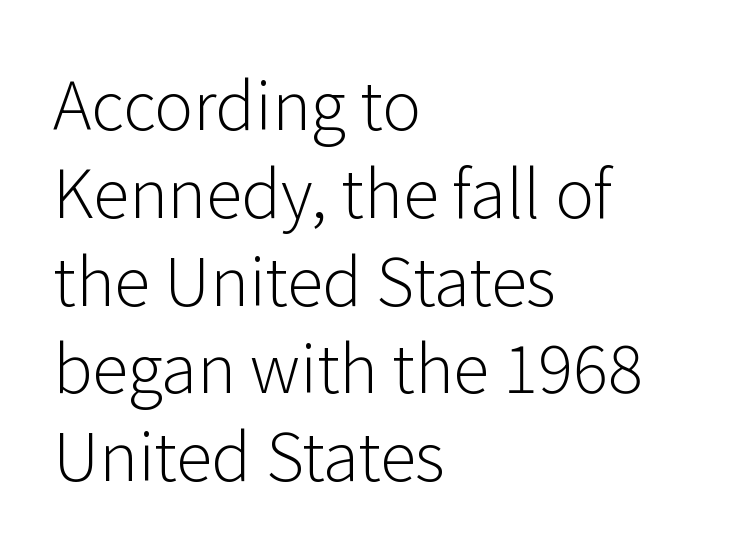
{"serif": "no", "italic": "no", "bold": "no", "weight": "light", "width": "normal", "stroke_contrast": "low", "x_height": "medium", "monospaced": "no", "underline": "no", "align": "left", "line_spacing": "normal", "line_spacing_ratio": 1.33, "letter_spacing": "normal", "letter_spacing_em": 0.0, "glyph_px": 66}
